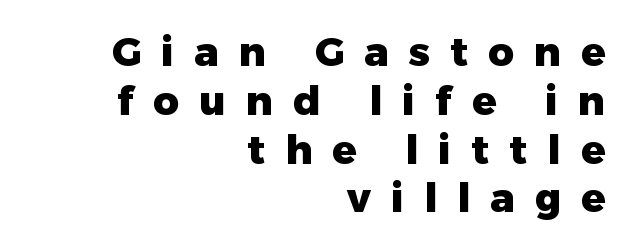
Is the letter spacing exaggerated? Yes — the characters are pushed far apart. Serif or sans? Sans — the stroke terminals are bare. The compositor pushed each line to the right boundary. Emphasis by weight is at full strength: bold.
